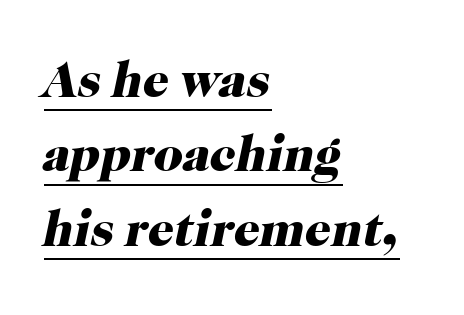
Q: Is the text bold? A: Yes.
Q: Is the text italic (slanted)? A: Yes, it leans right by about 12 degrees.
Q: Is the typeface a serif or a sans-serif typeface? A: Serif.
Q: Is the text underlined? A: Yes.
Q: How is the paragraph aligned? A: Left-aligned.
Q: Is the spacing between letters normal or unusually wide? A: Normal.
Q: Is the spacing between lines tight, normal or loose? A: Normal.
Q: Width (condensed, normal, or wide)? A: Normal.
Q: Stroke contrast? A: High.
Q: x-height? A: Medium.
Q: Monospaced? A: No.
